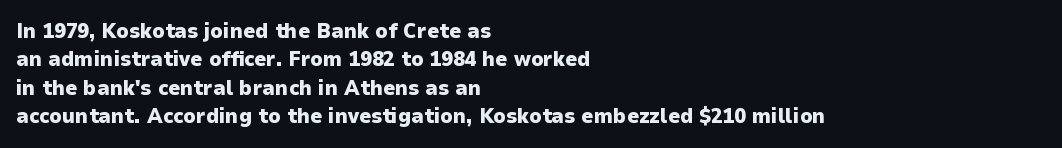
The image shows 21 px bold type, upright; set left-aligned, normal line spacing (1.35x), normal letter spacing, not underlined.
